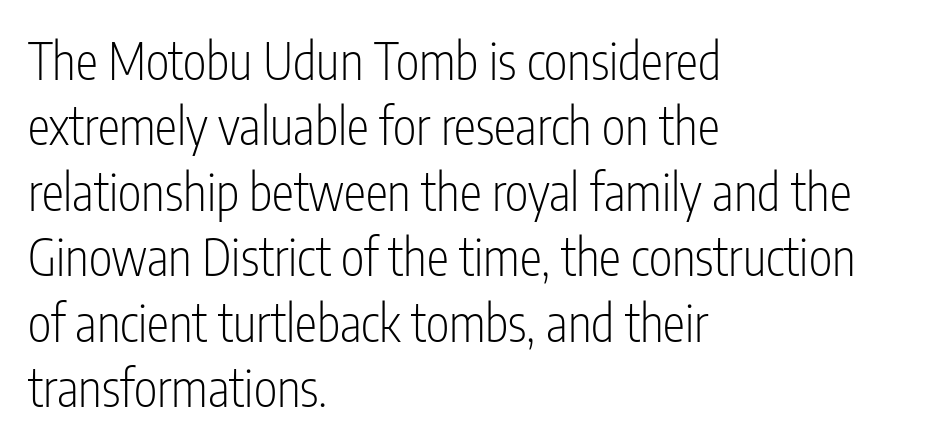
Glyph-to-glyph distance matches everyday printed text. Characters remain perfectly vertical along every line. Each letter's strokes conclude bluntly, with no projecting serifs. Each stroke keeps to a modest, everyday thickness or less. The area under the type is left untouched. Proportional: the letters do not fall into vertical columns.
